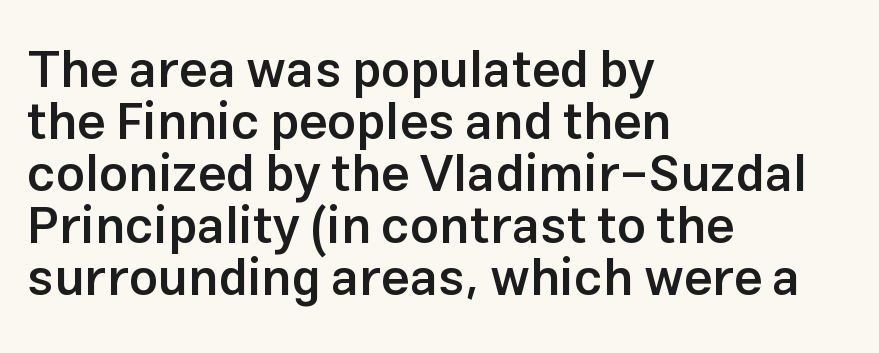
{"serif": "no", "italic": "no", "bold": "semi", "weight": "semibold", "width": "normal", "stroke_contrast": "low", "x_height": "medium", "monospaced": "no", "underline": "no", "align": "left", "line_spacing": "tight", "line_spacing_ratio": 1.02, "letter_spacing": "normal", "letter_spacing_em": 0.0, "glyph_px": 51}
